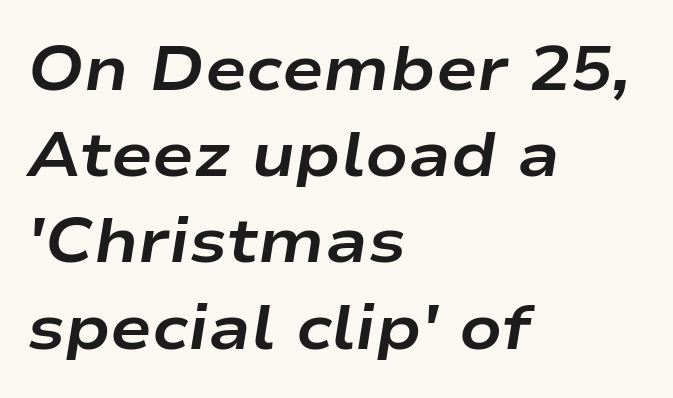
Q: Is the text bold? A: Yes.
Q: Is the text italic (slanted)? A: Yes, it leans right by about 9 degrees.
Q: Is the text underlined? A: No.
Q: How is the paragraph aligned? A: Left-aligned.
Q: Is the spacing between letters normal or unusually wide? A: Normal.
Q: Is the spacing between lines tight, normal or loose? A: Normal.
Q: Width (condensed, normal, or wide)? A: Wide.
Q: Stroke contrast? A: Low.
Q: x-height? A: Medium.
Q: Monospaced? A: No.
